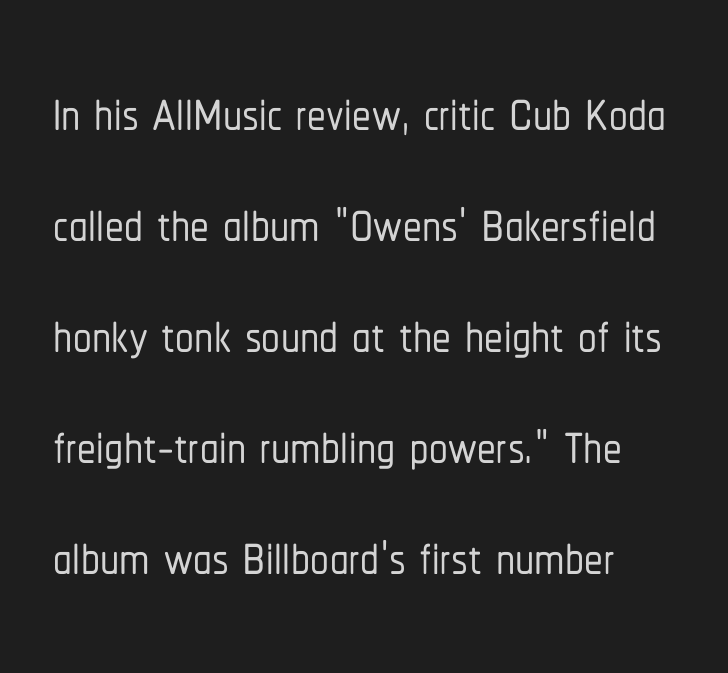
Q: Is the text italic (slanted)? A: No, it is upright.
Q: Is the typeface a serif or a sans-serif typeface? A: Sans-serif.
Q: Is the text underlined? A: No.
Q: Is the spacing between letters normal or unusually wide? A: Normal.
Q: Is the spacing between lines tight, normal or loose? A: Normal.
Q: Width (condensed, normal, or wide)? A: Condensed.
Q: Stroke contrast? A: Low.
Q: x-height? A: Medium.
Q: Monospaced? A: No.
